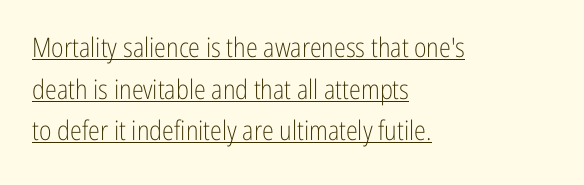
Notice how the stems are strictly vertical — no italics here. Normally led — the rows are evenly, conventionally spaced. The typesetting does not lean heavy: it is not bold. These lines keep a tight, regular rhythm from letter to letter. These characters rest on top of a visible drawn line. The text block is weighted toward the left margin, trailing off unevenly rightward.
